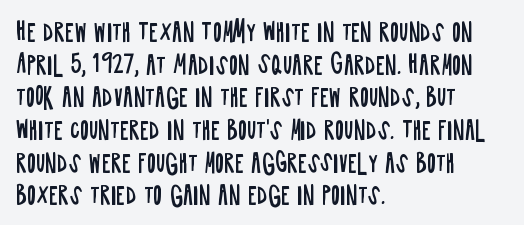
Plain, unruled lines of type. Ordinary non-slanted type is in use. Does extra space separate the letters? No, they use regular spacing. This is not heavy type; no bold has been used. These lines sit exactly where default settings would place them. Reading down the block, your eye returns to a fixed left position each line.
